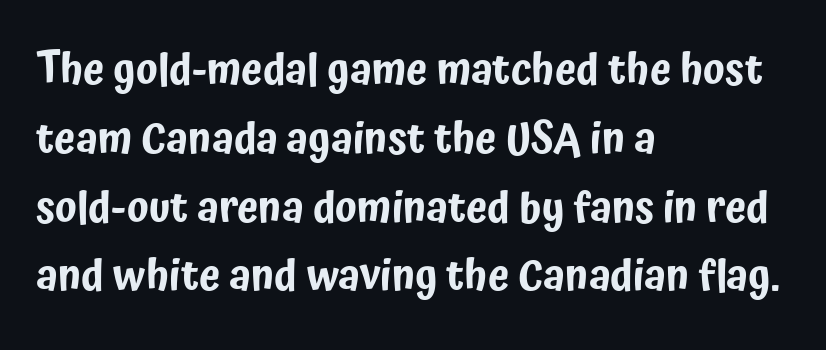
{"serif": "no", "italic": "no", "width": "condensed", "stroke_contrast": "low", "x_height": "medium", "monospaced": "no", "underline": "no", "align": "left", "line_spacing": "normal", "line_spacing_ratio": 1.6, "letter_spacing": "normal", "letter_spacing_em": 0.0, "glyph_px": 43}
